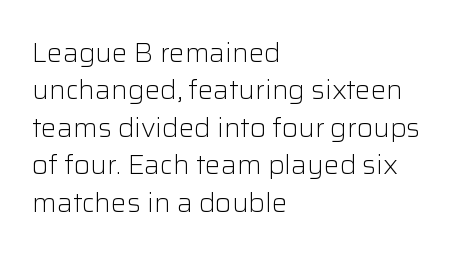
Is the letter spacing exaggerated? No — it looks like the ordinary default. This block has exactly the height ordinary leading produces. This is the regular roman posture of the typeface. Weight: not bold — regular or lighter.
